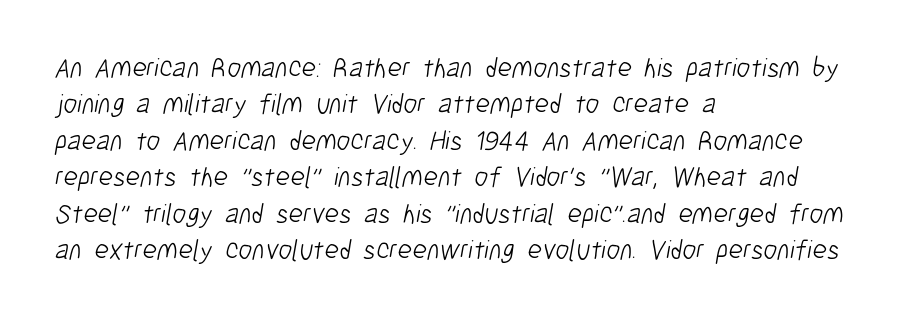
The words here are not underlined. Note the varied advance widths — an 'i' is clearly narrower than an 'm'. The cut favours lightness, reaching ordinary text weight at its darkest. This is sans-serif lettering, the kind often seen on screens and signage.
